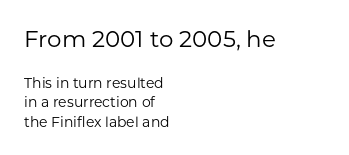
Q: Is the text bold? A: No.
Q: Is the text italic (slanted)? A: No, it is upright.
Q: Is the text underlined? A: No.
Q: How is the paragraph aligned? A: Left-aligned.
Q: Is the spacing between letters normal or unusually wide? A: Normal.
Q: Is the spacing between lines tight, normal or loose? A: Normal.
Q: Which block of text is set in a larger size, the first (top) or the second (bottom)? A: The first (top) one.
